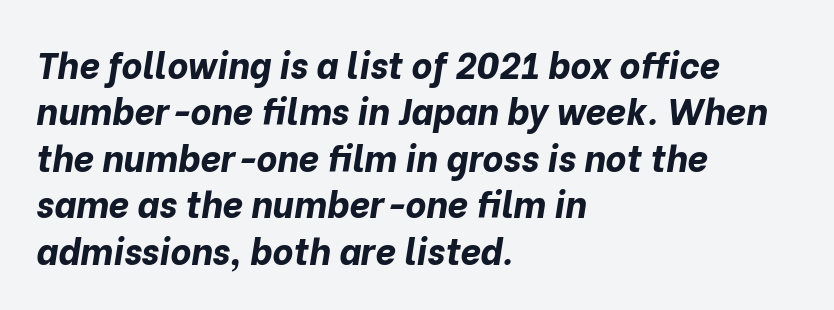
Q: Is the text bold? A: Yes.
Q: Is the text italic (slanted)? A: Yes, it leans right by about 10 degrees.
Q: Is the text underlined? A: No.
Q: How is the paragraph aligned? A: Left-aligned.
Q: Is the spacing between letters normal or unusually wide? A: Normal.
Q: Is the spacing between lines tight, normal or loose? A: Normal.
Q: Width (condensed, normal, or wide)? A: Normal.
Q: Stroke contrast? A: Low.
Q: x-height? A: Medium.
Q: Monospaced? A: No.
